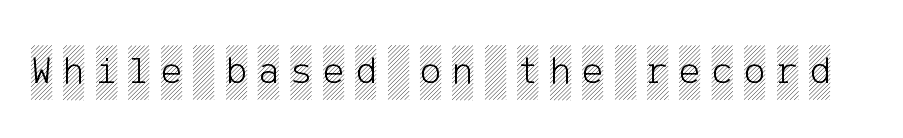
{"italic": "no", "width": "condensed", "x_height": "large", "underline": "no", "letter_spacing": "wide", "letter_spacing_em": 0.28, "glyph_px": 40}
